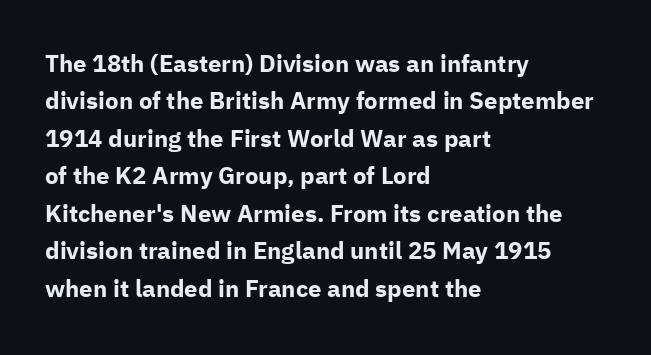
Q: Is the text bold? A: Yes.
Q: Is the text italic (slanted)? A: No, it is upright.
Q: Is the text underlined? A: No.
Q: How is the paragraph aligned? A: Left-aligned.
Q: Is the spacing between letters normal or unusually wide? A: Normal.
Q: Is the spacing between lines tight, normal or loose? A: Normal.
